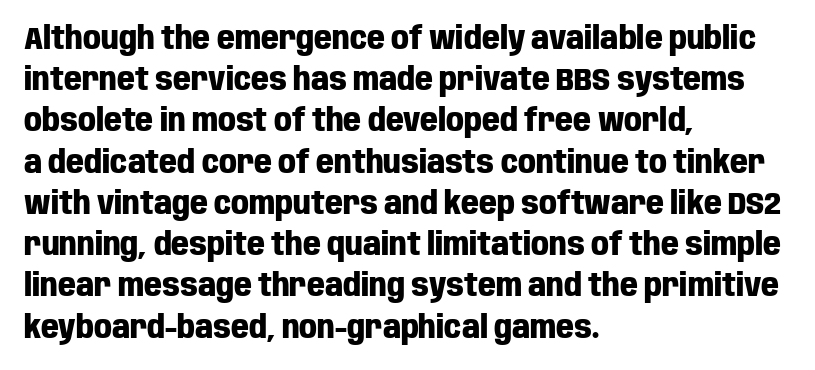
You could not count columns in this text — the font is proportionally spaced. Caption: standard tracking, unaltered. Nobody drew a line under any word here. Classification — sans serif.
